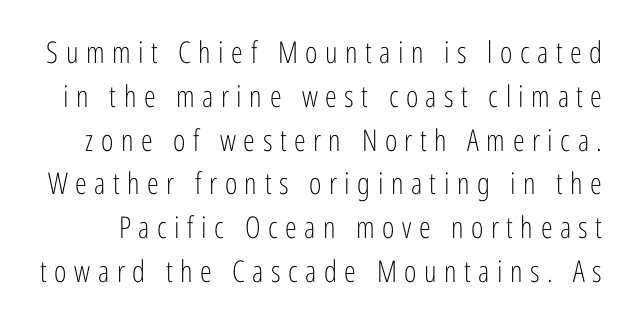
How would I describe the line gaps? Plain and ordinary. Do the characters align in a grid? No, the font is proportional. The gaps between neighbouring characters are conspicuously large. Each letter's strokes conclude bluntly, with no projecting serifs.
